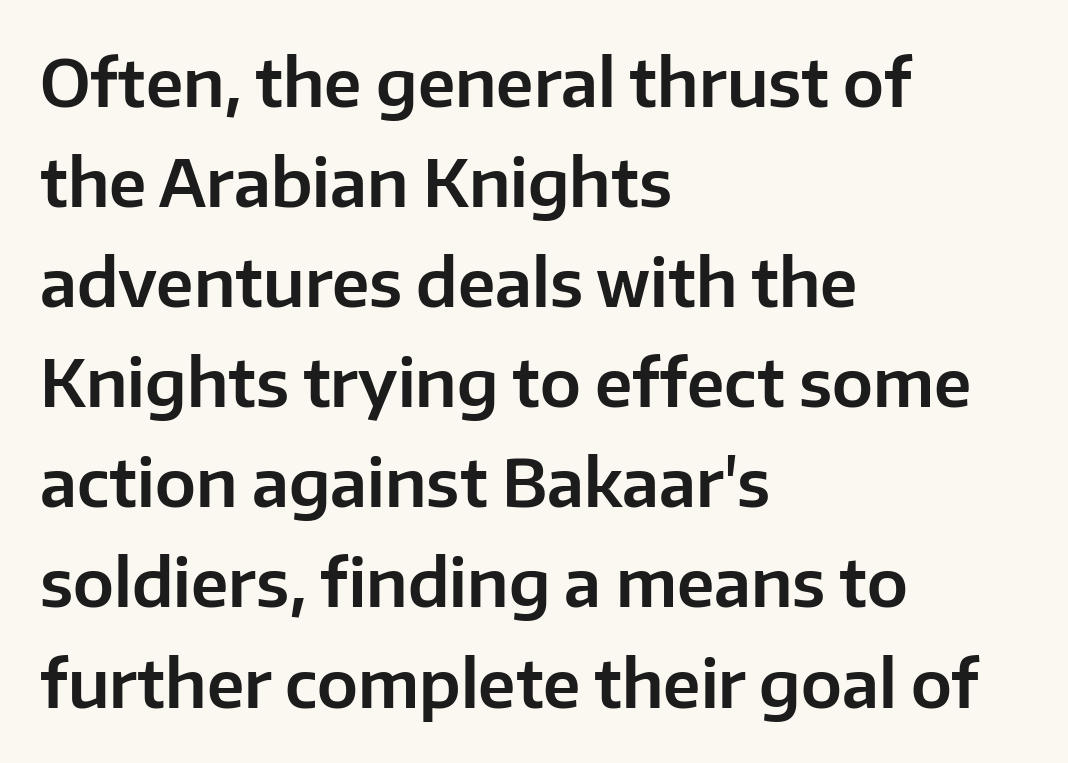
Glance below the letters and you will spot only blank space. Serif or sans? Sans — the stroke terminals are bare. Leftover space on each line is placed entirely after the last word. The face used here is rendered with its standard letterfit. Students, observe: this is what conventionally led text looks like. Vertical strokes here are truly vertical.
